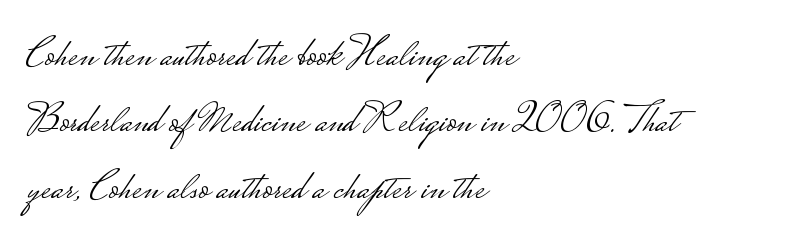
{"serif": "no", "bold": "no", "weight": "light", "width": "wide", "stroke_contrast": "low", "monospaced": "no", "underline": "no", "align": "left", "line_spacing": "normal", "line_spacing_ratio": 1.58, "letter_spacing": "normal", "letter_spacing_em": 0.0, "glyph_px": 42}
